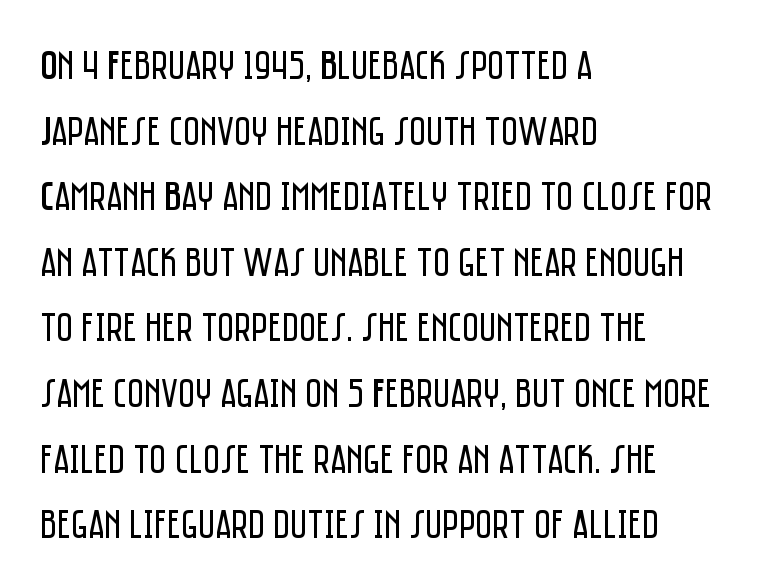
{"serif": "no", "italic": "no", "bold": "no", "weight": "regular", "width": "condensed", "stroke_contrast": "low", "x_height": "large", "monospaced": "no", "underline": "no", "align": "left", "line_spacing": "normal", "line_spacing_ratio": 1.6, "letter_spacing": "normal", "letter_spacing_em": 0.0, "glyph_px": 41}
